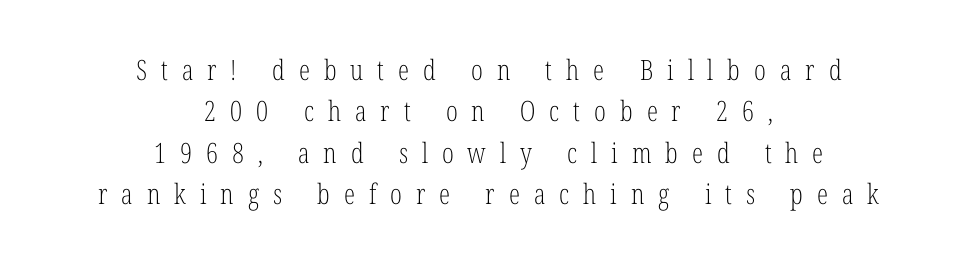
The image shows 28 px light, condensed serif type, upright; set centered, normal line spacing (1.48x), unusually wide letter spacing (+0.5 em), not underlined; low stroke contrast and a medium x-height.
